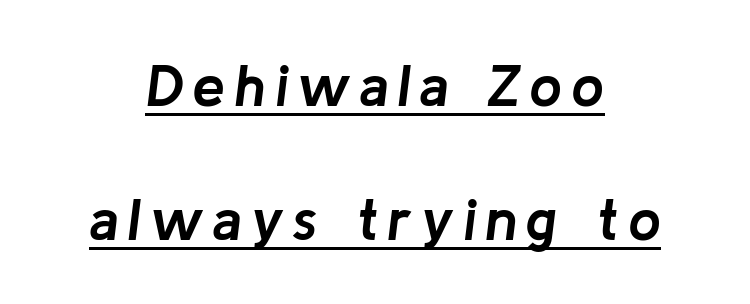
Q: Is the text bold? A: Yes.
Q: Is the text italic (slanted)? A: Yes, it leans right by about 8 degrees.
Q: Is the text underlined? A: Yes.
Q: How is the paragraph aligned? A: Centered.
Q: Is the spacing between lines tight, normal or loose? A: Loose.
Q: Width (condensed, normal, or wide)? A: Normal.
Q: Stroke contrast? A: Low.
Q: x-height? A: Medium.
Q: Monospaced? A: No.
